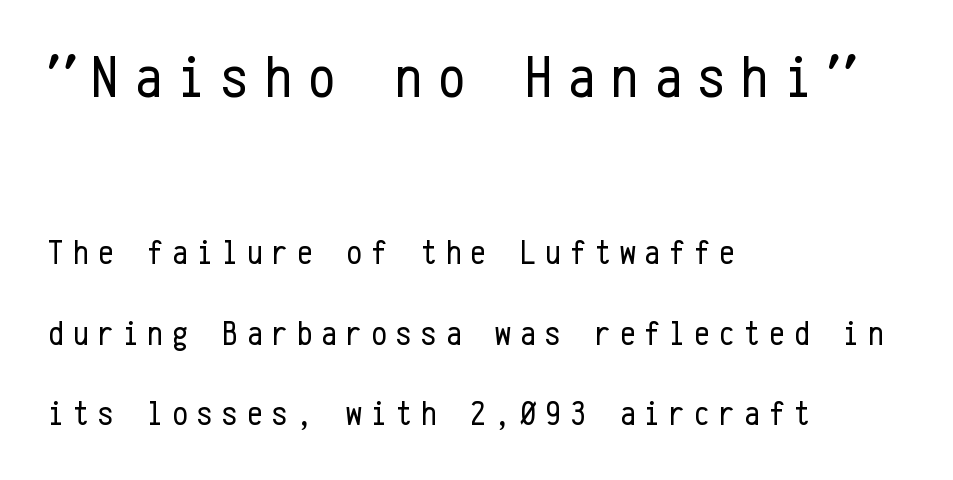
Q: Is the text bold? A: No.
Q: Is the text italic (slanted)? A: No, it is upright.
Q: Is the typeface a serif or a sans-serif typeface? A: Sans-serif.
Q: Is the text underlined? A: No.
Q: How is the paragraph aligned? A: Left-aligned.
Q: Is the spacing between letters normal or unusually wide? A: Unusually wide.
Q: Is the spacing between lines tight, normal or loose? A: Loose.
Q: Which block of text is set in a larger size, the first (top) or the second (bottom)? A: The first (top) one.
Q: Width (condensed, normal, or wide)? A: Condensed.
Q: Stroke contrast? A: Low.
Q: x-height? A: Medium.
Q: Monospaced? A: Yes.
